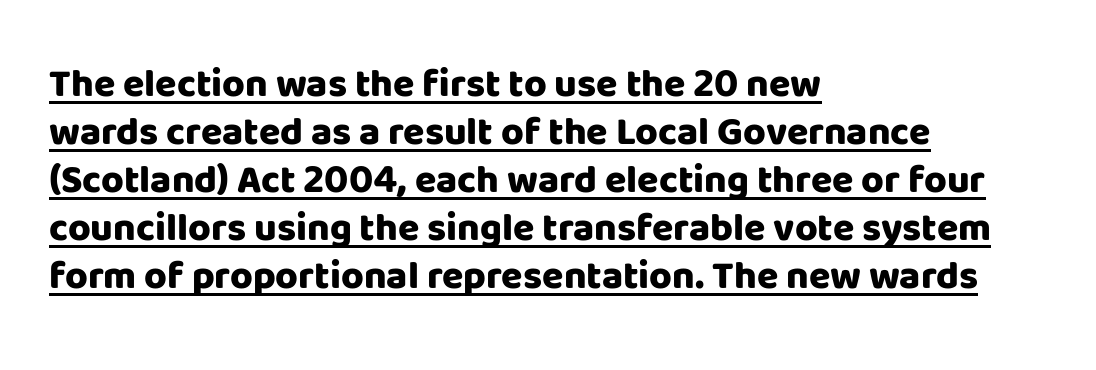
{"serif": "no", "italic": "no", "bold": "yes", "weight": "heavy", "width": "normal", "stroke_contrast": "low", "x_height": "large", "monospaced": "no", "underline": "yes", "align": "left", "line_spacing_ratio": 1.23, "letter_spacing": "normal", "letter_spacing_em": 0.0, "glyph_px": 39}
